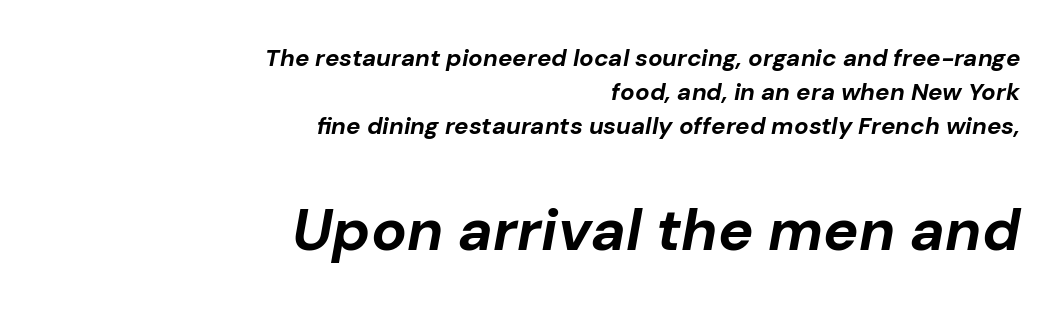
{"italic": "yes", "lean": "right", "slant_degrees": 10, "bold": "yes", "weight": "bold", "width": "normal", "stroke_contrast": "low", "x_height": "medium", "monospaced": "no", "underline": "no", "align": "right", "line_spacing": "normal", "line_spacing_ratio": 1.41, "letter_spacing": "normal", "letter_spacing_em": 0.0, "larger_block": "second", "size_ratio": 2.46, "glyph_px": 59}
